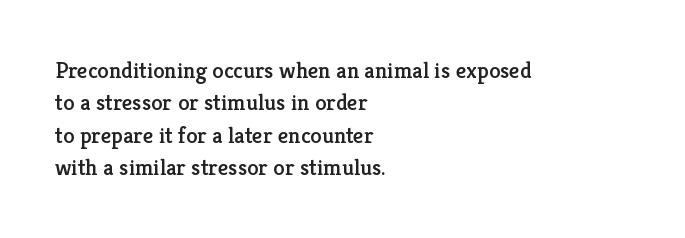
Rule under the text: the space is simply empty. Glyph-to-glyph distance matches everyday printed text. This block has exactly the height ordinary leading produces. Every character sits straight up, as roman type does. Teacher's note: observe the even left margin — that is flush-left alignment.
